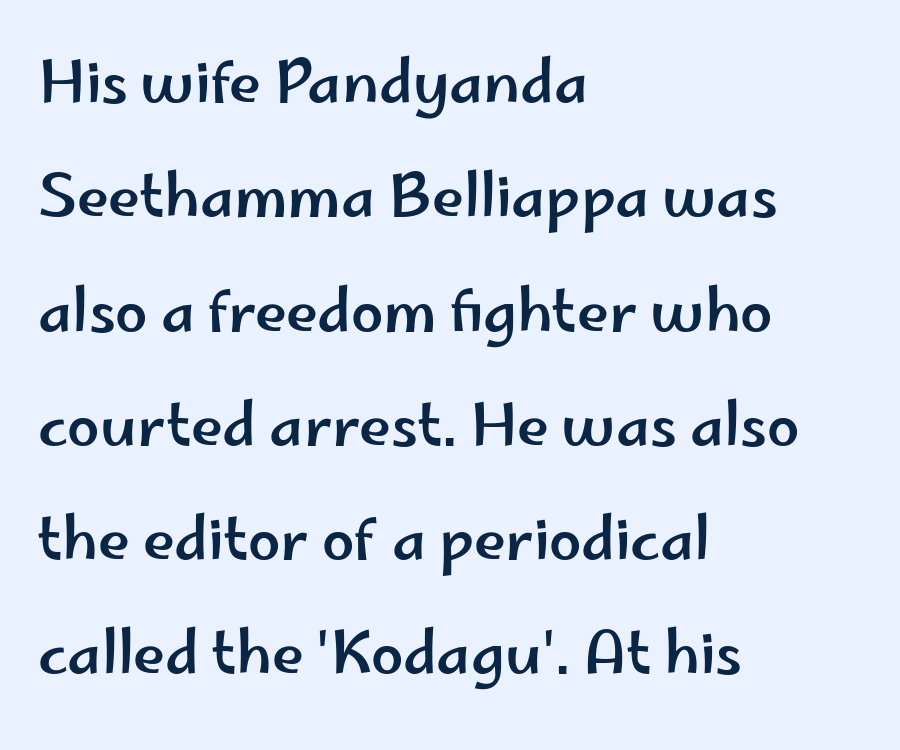
The image shows 58 px wide sans-serif type, upright; set left-aligned, loose line spacing (1.97x), normal letter spacing, not underlined; low stroke contrast and a small x-height.
